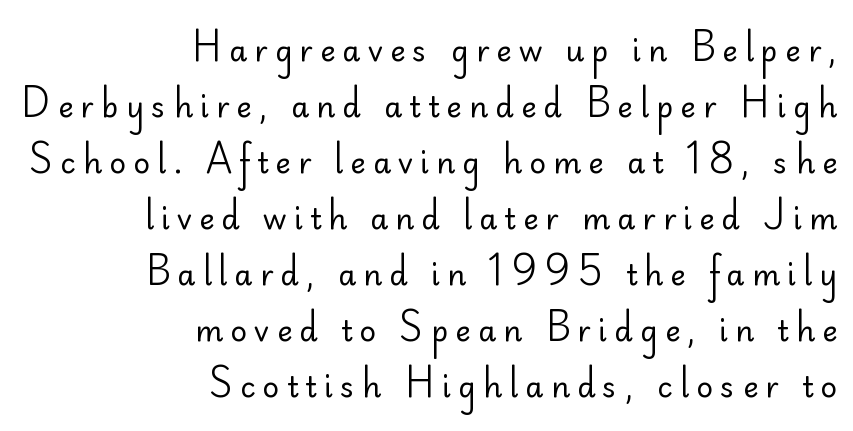
Is this a sans? Yes — the strokes have no serifs. Vertical stems look standard width or narrower in stroke. A typesetter would call this proportional, since set widths differ per character. One-word summary of the alignment: right.
